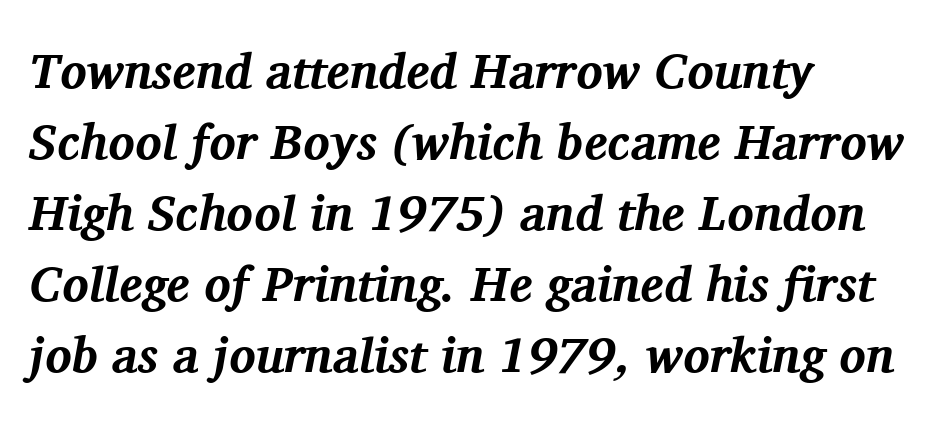
The image shows 49 px bold serif type, italic (leaning right); set left-aligned, normal line spacing (1.45x), normal letter spacing, not underlined; medium stroke contrast and a medium x-height.
